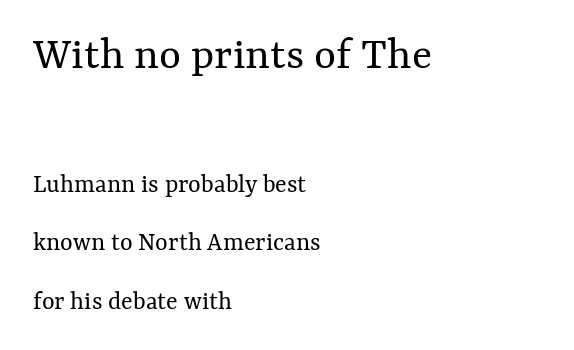
Tall strokes in this sample are plumb rather than angled. Underlining? Definitely not there. Which chunk is bigger? The first one — the top block dwarfs the bottom. Interline gaps are noticeably wide in this sample. Where is the straight margin? On the left. The characters are drawn with everyday or finer stroke widths.
